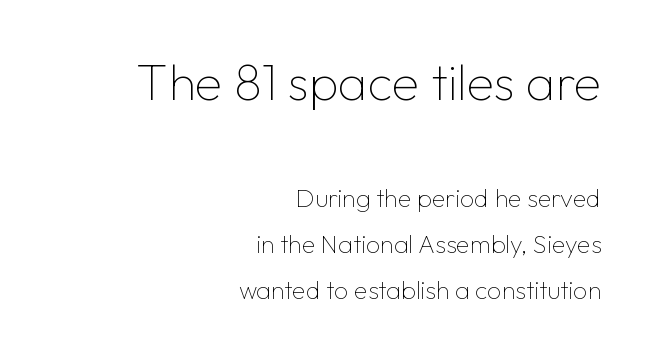
Horizontally, the lines are justified to the trailing edge only. Note the varied advance widths — an 'i' is clearly narrower than an 'm'. The gaps between neighbouring characters are ordinary and unremarkable. Just letters on the line, the space beneath them empty. Scale decreases going downward across the two blocks. When letters stand straight like this, we call the style roman or upright.
